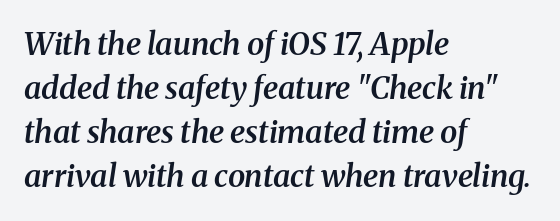
The image shows 31 px semibold serif type, italic (leaning right); set left-aligned, normal line spacing (1.42x), normal letter spacing, not underlined; medium stroke contrast and a medium x-height.
